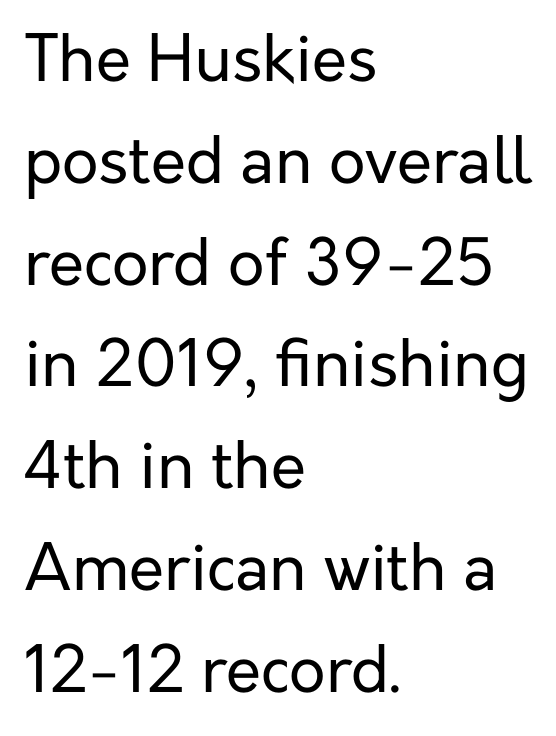
Proportional: the letters do not fall into vertical columns. If you drew a line through each stem, it would be perfectly vertical. Regular leading. The font sits on the lighter half of the weight spectrum, regular included.
